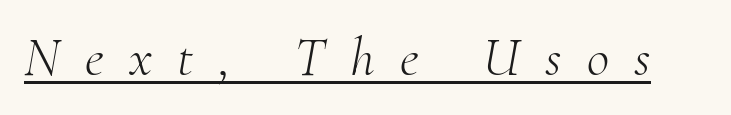
The image shows 55 px light serif type, italic (leaning right); set unusually wide letter spacing (+0.46 em), underlined; medium stroke contrast and a small x-height.
